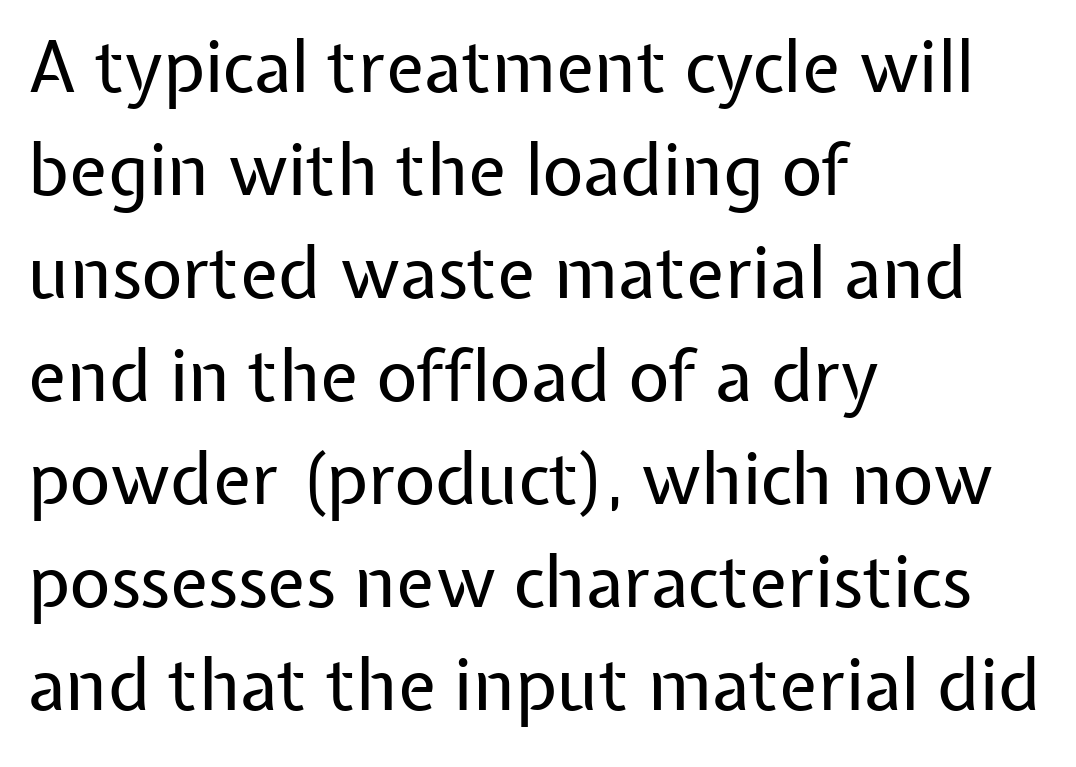
The weight tops out at a normal text grade. Horizontal bands of white between lines are of average thickness. Is this a sans? Yes — the strokes have no serifs. Line beginnings align vertically; line endings do not.
